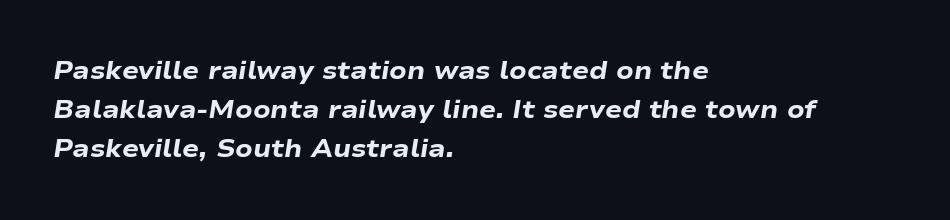
{"italic": "yes", "lean": "right", "slant_degrees": 9, "bold": "yes", "underline": "no", "align": "left", "line_spacing": "normal", "line_spacing_ratio": 1.57, "letter_spacing": "normal", "letter_spacing_em": 0.0, "glyph_px": 25}
